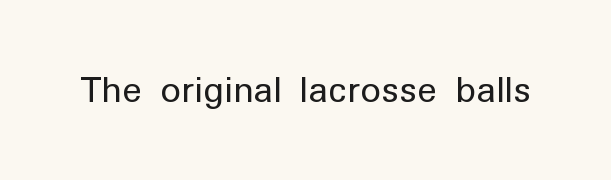
The image shows 35 px regular-weight sans-serif type, upright; set normal letter spacing, not underlined; low stroke contrast and a medium x-height.
